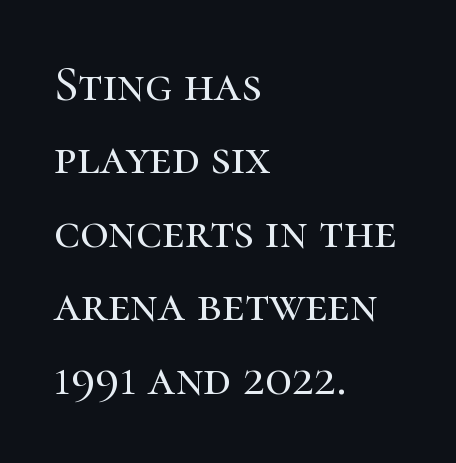
Q: Is the text italic (slanted)? A: No, it is upright.
Q: Is the typeface a serif or a sans-serif typeface? A: Serif.
Q: Is the text underlined? A: No.
Q: How is the paragraph aligned? A: Left-aligned.
Q: Is the spacing between letters normal or unusually wide? A: Normal.
Q: Is the spacing between lines tight, normal or loose? A: Normal.
Q: Width (condensed, normal, or wide)? A: Normal.
Q: Stroke contrast? A: High.
Q: x-height? A: Medium.
Q: Monospaced? A: No.
